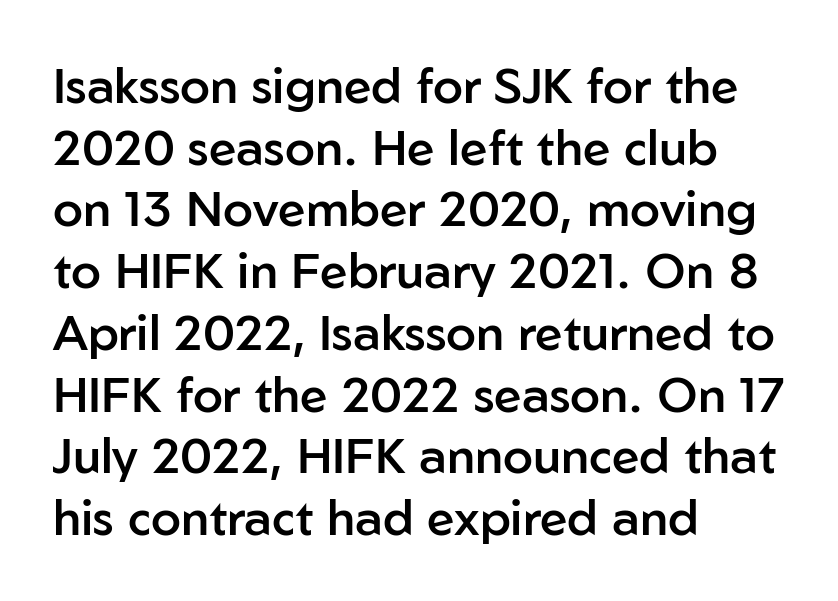
Posture: upright roman. This rendering uses left alignment, leaving the right contour irregular. The vertical gap from one line to the next is medium. Emphasis by weight is partial: semibold.
